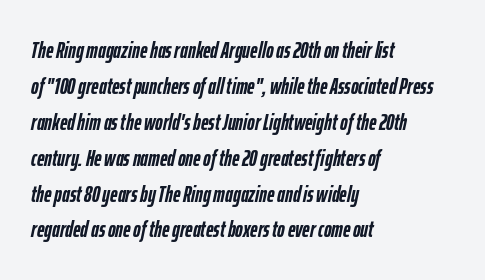
{"italic": "yes", "lean": "right", "slant_degrees": 12, "bold": "yes", "underline": "no", "align": "left", "line_spacing": "normal", "line_spacing_ratio": 1.56, "letter_spacing": "normal", "letter_spacing_em": 0.0, "glyph_px": 23}
